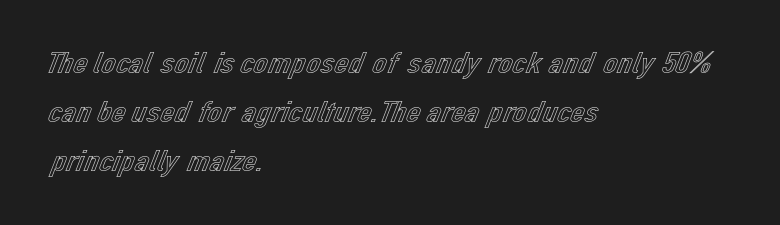
{"width": "normal", "x_height": "medium", "monospaced": "no", "underline": "no", "align": "left", "line_spacing": "normal", "line_spacing_ratio": 1.53, "letter_spacing": "normal", "letter_spacing_em": 0.0, "glyph_px": 32}
